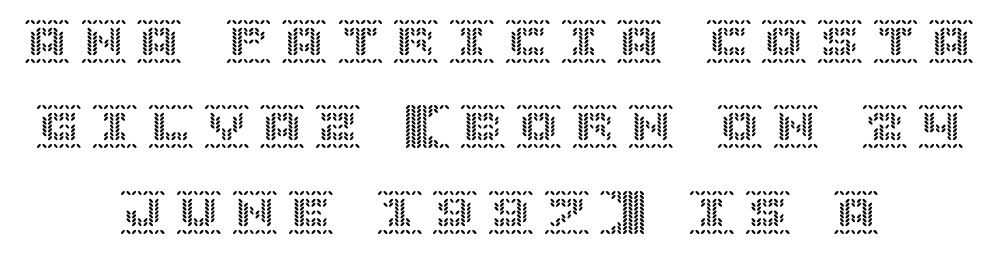
The image shows 45 px text type, upright; set centered, loose line spacing (1.9x), unusually wide letter spacing (+0.24 em), not underlined; a large x-height.
